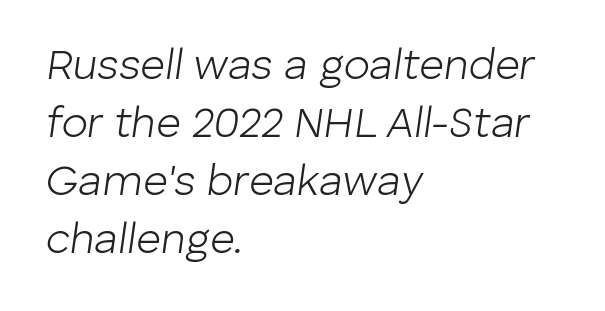
{"italic": "yes", "lean": "right", "slant_degrees": 8, "bold": "no", "weight": "light", "width": "normal", "stroke_contrast": "low", "x_height": "medium", "monospaced": "no", "underline": "no", "align": "left", "line_spacing": "normal", "line_spacing_ratio": 1.35, "letter_spacing": "normal", "letter_spacing_em": 0.0, "glyph_px": 43}
